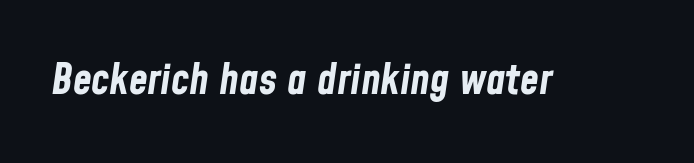
Q: Is the text bold? A: Yes.
Q: Is the text italic (slanted)? A: Yes, it leans right by about 8 degrees.
Q: Is the text underlined? A: No.
Q: Is the spacing between letters normal or unusually wide? A: Normal.
Q: Width (condensed, normal, or wide)? A: Condensed.
Q: Stroke contrast? A: Low.
Q: x-height? A: Medium.
Q: Monospaced? A: No.
